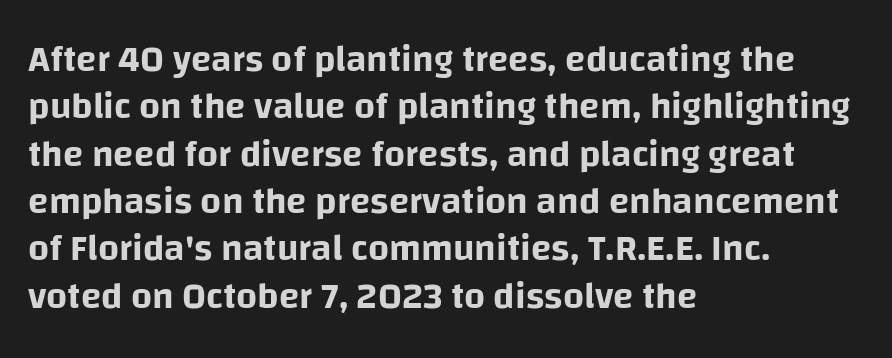
Note: no serifs on the glyphs. The paragraph shown leans on its left margin. Letters rest on an invisible, unmarked baseline. In terms of posture, this sample is upright. How are the letters spaced? Ordinarily, with no added tracking. The passage shown stacks its lines at a standard gap.
